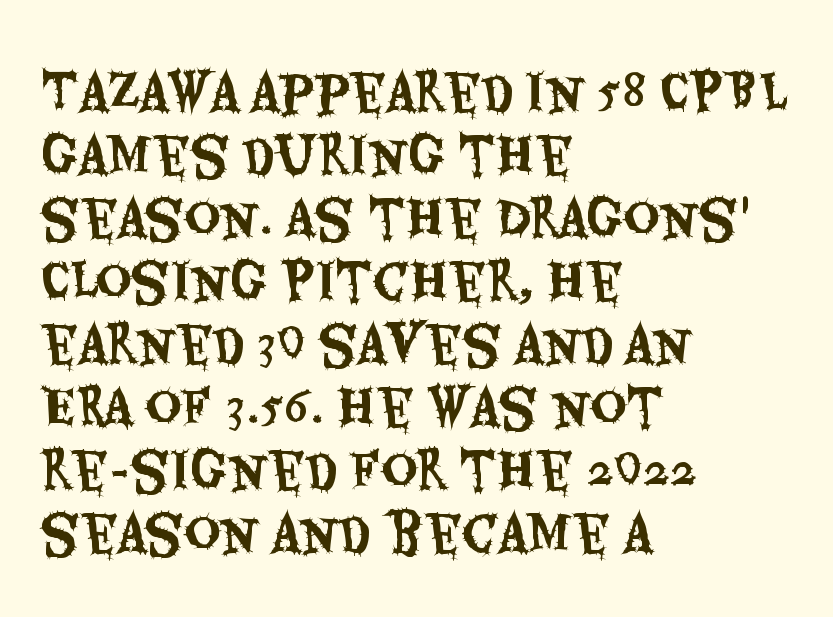
Q: Is the text italic (slanted)? A: No, it is upright.
Q: Is the typeface a serif or a sans-serif typeface? A: Sans-serif.
Q: Is the text underlined? A: No.
Q: How is the paragraph aligned? A: Left-aligned.
Q: Is the spacing between letters normal or unusually wide? A: Normal.
Q: Is the spacing between lines tight, normal or loose? A: Normal.
Q: Width (condensed, normal, or wide)? A: Condensed.
Q: Stroke contrast? A: Medium.
Q: x-height? A: Large.
Q: Monospaced? A: No.
